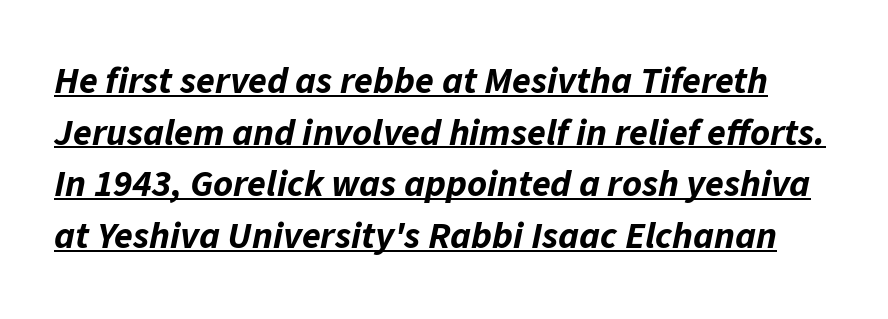
Is this a fixed-width face? No — the glyphs have proportional, varying widths. The typesetter has applied underlining to the passage shown. The typography opts for an oblique posture over an upright one. Regular leading. Every letter is thick-stroked: bold, no question.
